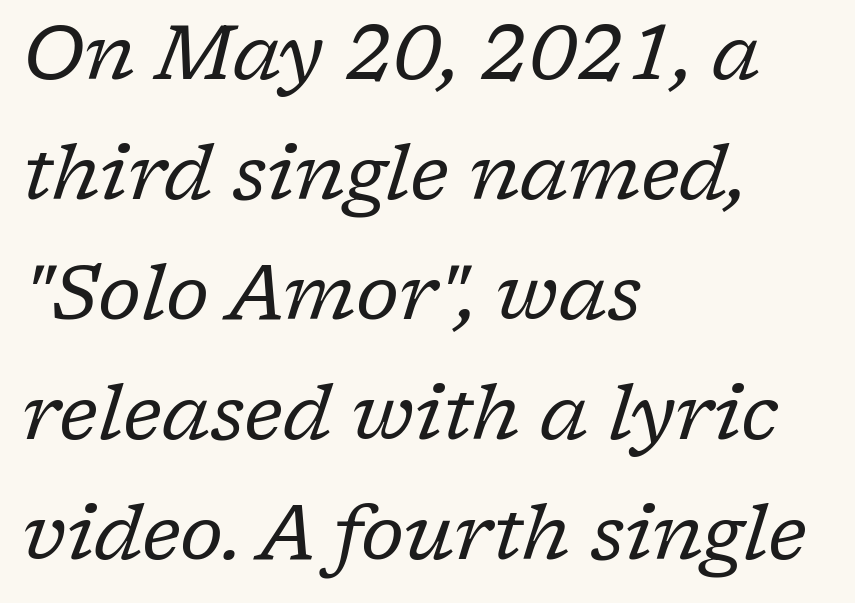
{"serif": "yes", "italic": "yes", "lean": "right", "slant_degrees": 17, "bold": "no", "weight": "regular", "width": "normal", "stroke_contrast": "low", "x_height": "medium", "monospaced": "no", "underline": "no", "align": "left", "line_spacing": "normal", "line_spacing_ratio": 1.56, "letter_spacing": "normal", "letter_spacing_em": 0.0, "glyph_px": 77}
